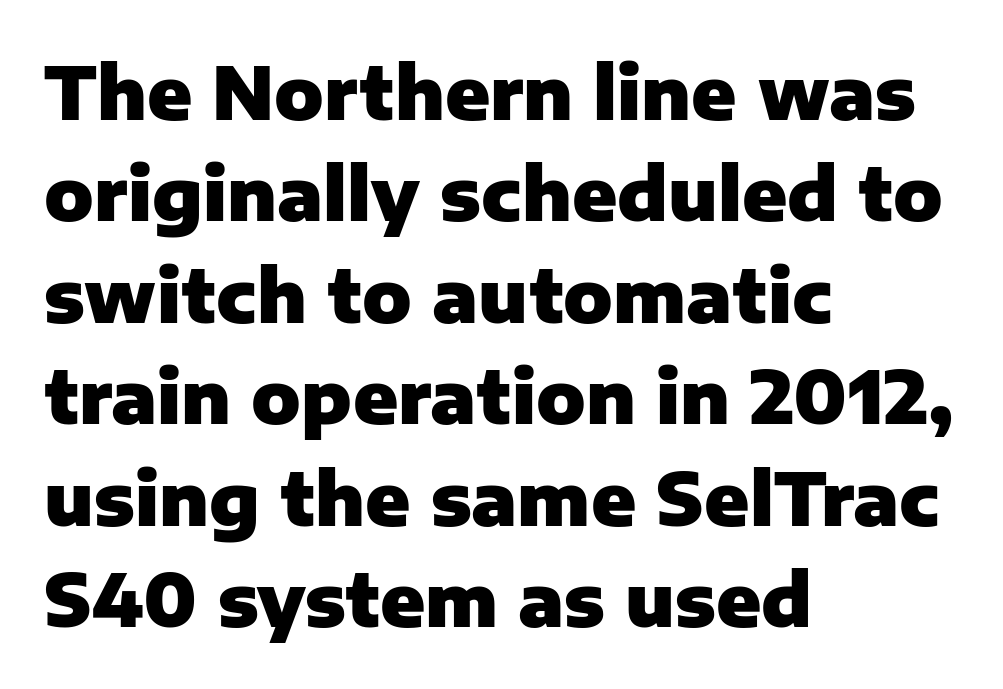
Q: Is the text bold? A: Yes.
Q: Is the text italic (slanted)? A: No, it is upright.
Q: Is the typeface a serif or a sans-serif typeface? A: Sans-serif.
Q: Is the text underlined? A: No.
Q: How is the paragraph aligned? A: Left-aligned.
Q: Is the spacing between letters normal or unusually wide? A: Normal.
Q: Is the spacing between lines tight, normal or loose? A: Normal.
Q: Width (condensed, normal, or wide)? A: Normal.
Q: Stroke contrast? A: Low.
Q: x-height? A: Medium.
Q: Monospaced? A: No.
